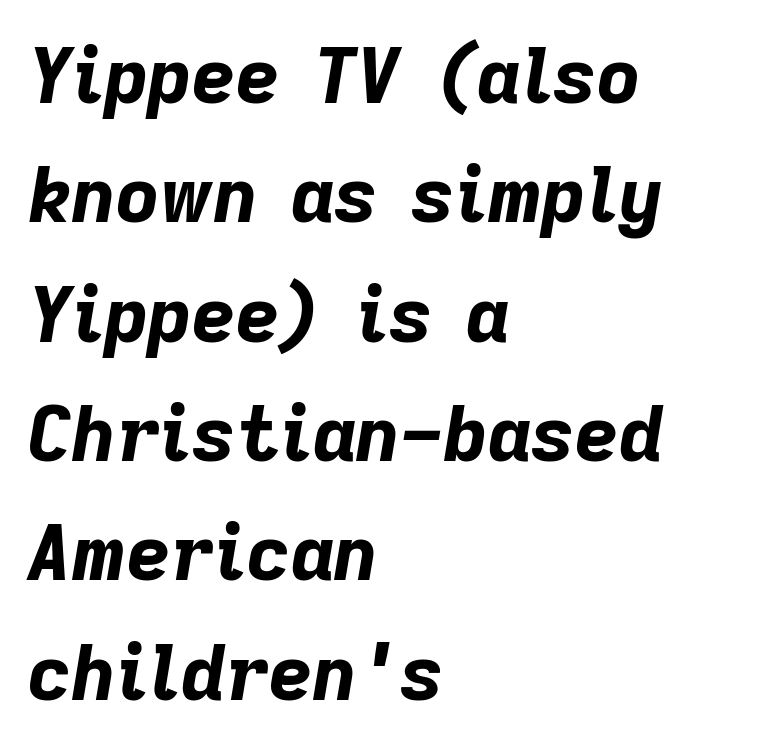
Does the copy run flush right? No — it runs flush left. Observe the lean: these are italic letterforms. The face used here is rendered with its standard letterfit. Plenty of ink on the page — the face is bold. Underlining? Definitely not there.
